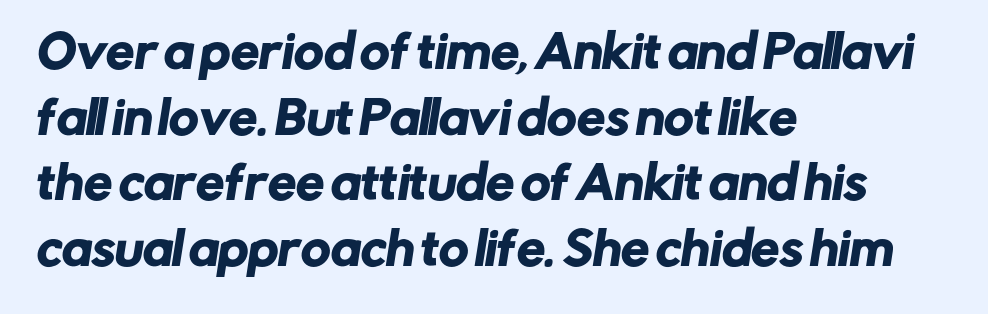
No feet cap the strokes, marking this as sans-serif type. These lines are rendered in a variable-pitch font. Leading: standard. Alignment: flush left. No word sits above an underline. Look at the tracking — it's just the regular setting, nothing added.
